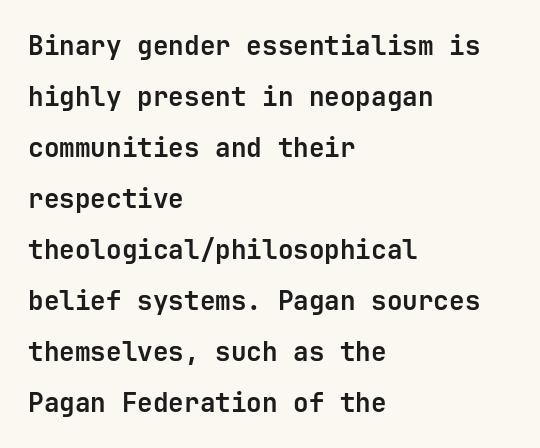
The rendering keeps characters at their native spacing. The specimen reads as upright at a glance. Look at the stroke-to-counter ratio: heavy, a bold. The words here are not underlined.
